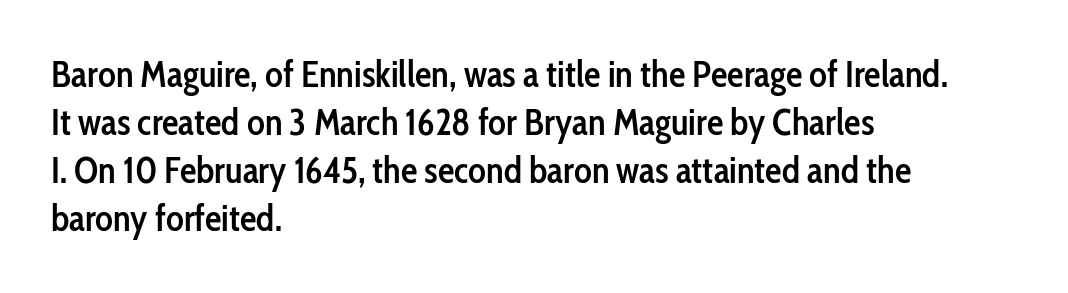
Here the designer chose a conventional face with non-uniform glyph widths. What's the leading like? Ordinary, nothing unusual. This sample is left-justified, so line endings fall wherever the words run out. A roman cut, with each character standing at attention. The passage shown is typeset with a sans-serif family. Look at the stroke-to-counter ratio: somewhat heavy, a semibold.
